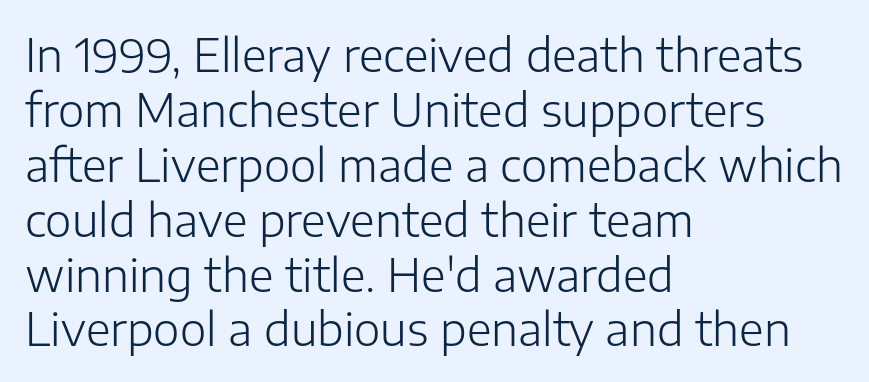
{"serif": "no", "italic": "no", "bold": "no", "weight": "light", "width": "normal", "stroke_contrast": "low", "x_height": "medium", "monospaced": "no", "underline": "no", "align": "left", "line_spacing_ratio": 1.22, "letter_spacing": "normal", "letter_spacing_em": 0.0, "glyph_px": 45}
